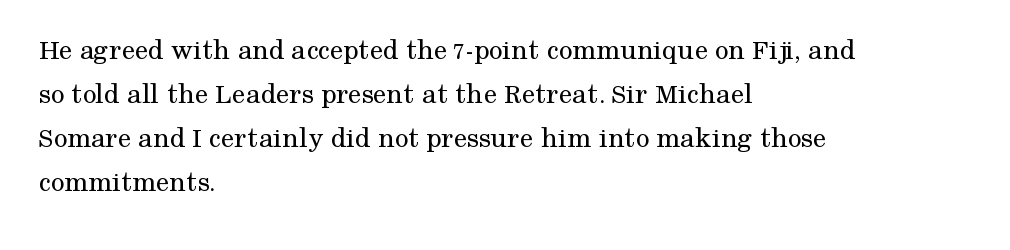
Q: Is the text bold? A: No.
Q: Is the text italic (slanted)? A: No, it is upright.
Q: Is the typeface a serif or a sans-serif typeface? A: Serif.
Q: Is the text underlined? A: No.
Q: How is the paragraph aligned? A: Left-aligned.
Q: Is the spacing between letters normal or unusually wide? A: Normal.
Q: Is the spacing between lines tight, normal or loose? A: Normal.
Q: Width (condensed, normal, or wide)? A: Normal.
Q: Stroke contrast? A: Medium.
Q: x-height? A: Medium.
Q: Monospaced? A: No.
